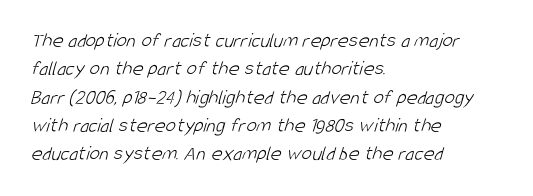
The specimen omits any rule beneath the text block's lines. The setting favours the left margin, as ordinary paragraphs usually do. How are the letters spaced? Ordinarily, with no added tracking. The passage shown stacks its lines at a standard gap.
